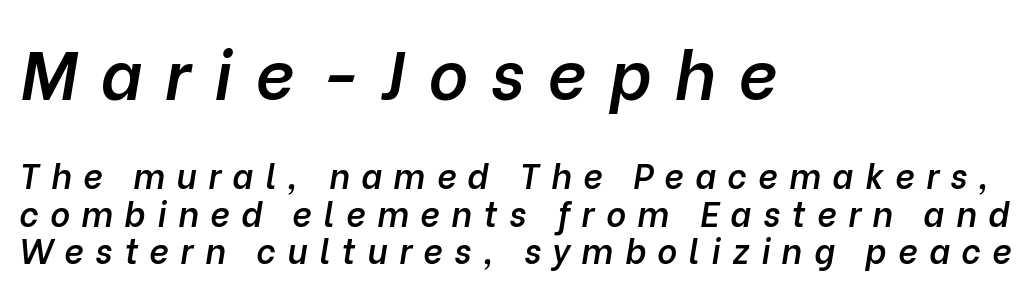
Strokes here are thickened, but only to semibold level. Bare-footed words on every line. The face used here is proportionally spaced, like ordinary book or web type. These lines stack with their left ends in a neat column. You get the large type first, then a drop to smaller type.
